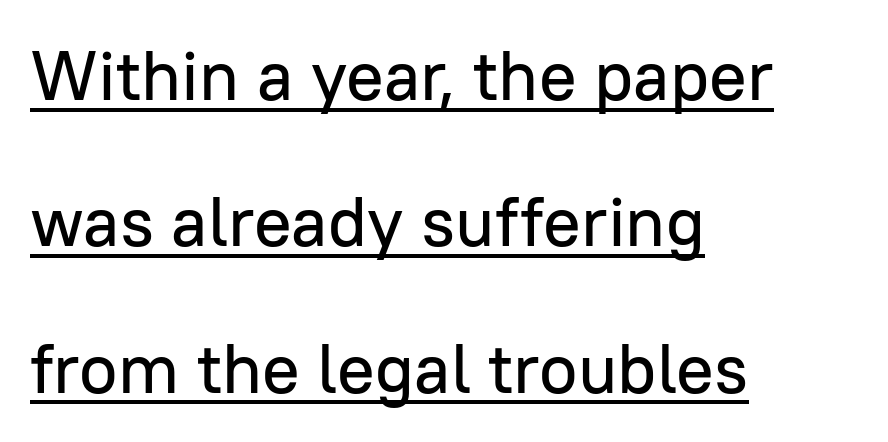
The image shows 70 px sans-serif type, upright; set left-aligned, loose line spacing (2.09x), normal letter spacing, underlined; low stroke contrast and a medium x-height.
